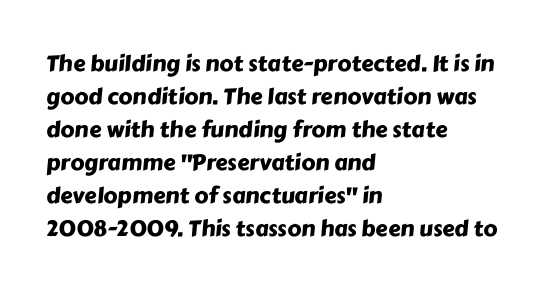
Q: Is the text underlined? A: No.
Q: How is the paragraph aligned? A: Left-aligned.
Q: Is the spacing between letters normal or unusually wide? A: Normal.
Q: Is the spacing between lines tight, normal or loose? A: Normal.
